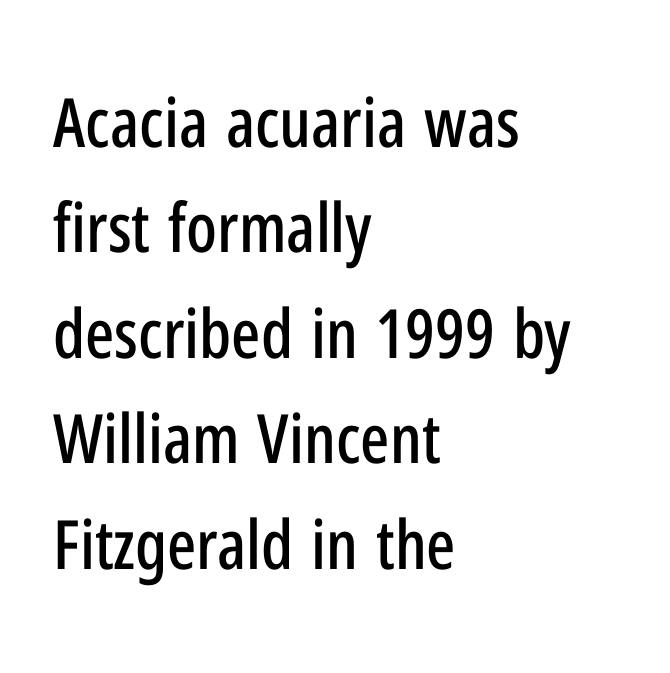
Nope, no serifs anywhere on these letters. Evenly set lines give the paragraph a standard silhouette. Line beginnings align vertically; line endings do not. The passage shown is not underscored anywhere. How are the letters spaced? Ordinarily, with no added tracking. Do the characters align in a grid? No, the font is proportional.
